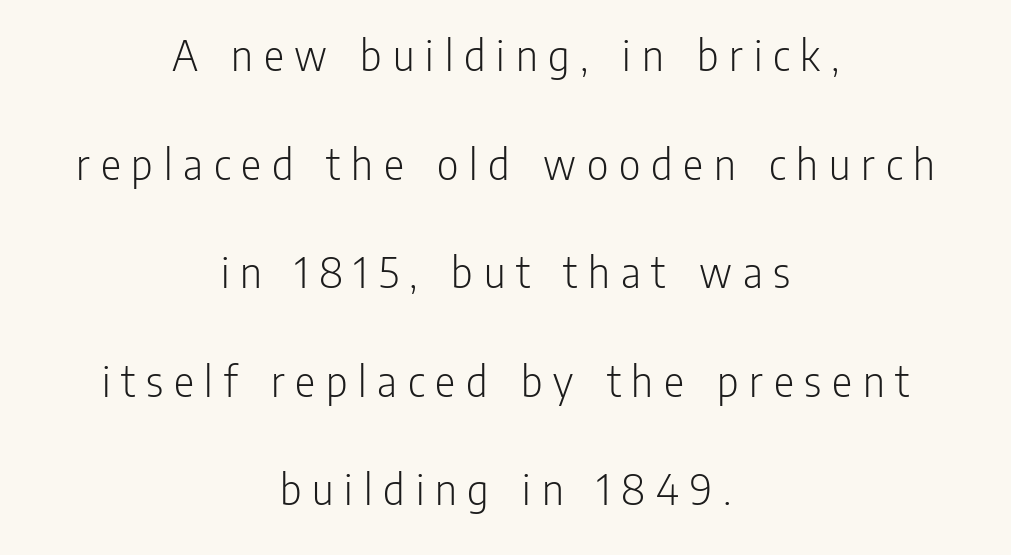
Q: Is the text bold? A: No.
Q: Is the text italic (slanted)? A: No, it is upright.
Q: Is the typeface a serif or a sans-serif typeface? A: Sans-serif.
Q: Is the text underlined? A: No.
Q: How is the paragraph aligned? A: Centered.
Q: Is the spacing between letters normal or unusually wide? A: Unusually wide.
Q: Is the spacing between lines tight, normal or loose? A: Loose.
Q: Width (condensed, normal, or wide)? A: Condensed.
Q: Stroke contrast? A: Low.
Q: x-height? A: Medium.
Q: Monospaced? A: No.
